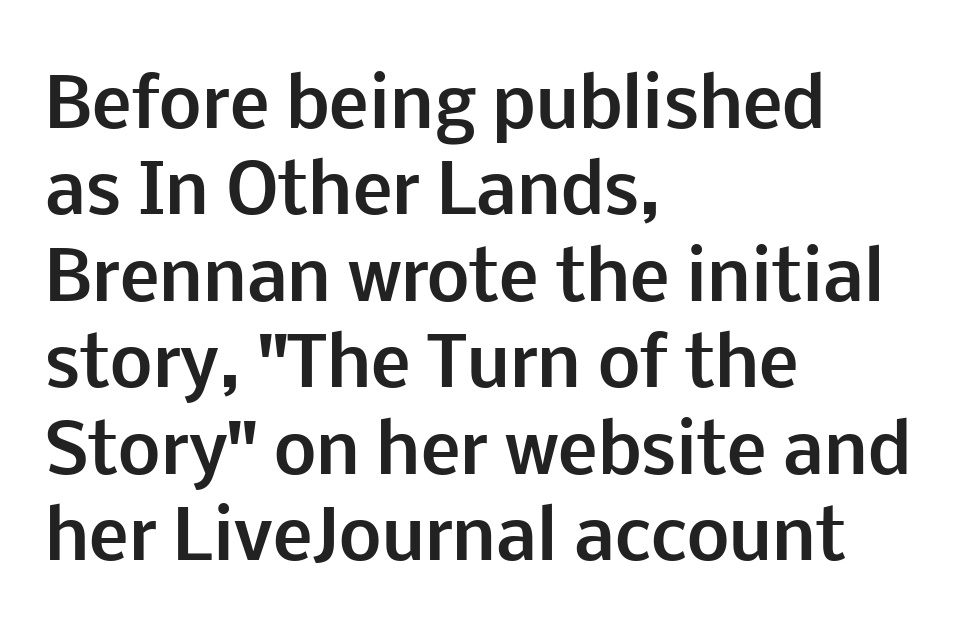
{"serif": "no", "italic": "no", "bold": "yes", "weight": "bold", "width": "normal", "stroke_contrast": "low", "x_height": "medium", "monospaced": "no", "underline": "no", "align": "left", "line_spacing": "normal", "line_spacing_ratio": 1.29, "letter_spacing": "normal", "letter_spacing_em": 0.0, "glyph_px": 67}
